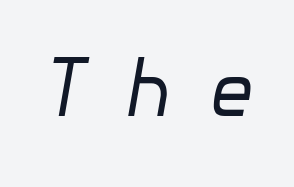
The image shows 78 px regular-weight type, italic (leaning right); set unusually wide letter spacing (+0.45 em), not underlined; low stroke contrast and a medium x-height.
